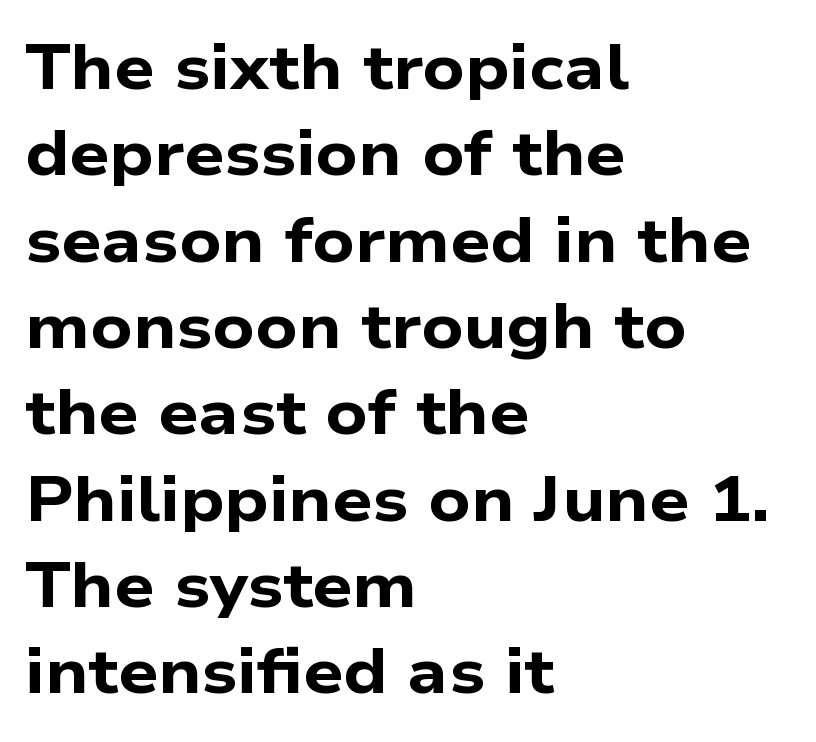
Does the weight exceed regular? Yes, all the way to bold. A typesetter would call this leading conventional body-copy spacing. Lines of text with bare space underneath. A classic flush-left, rag-right setting is used for this passage.
